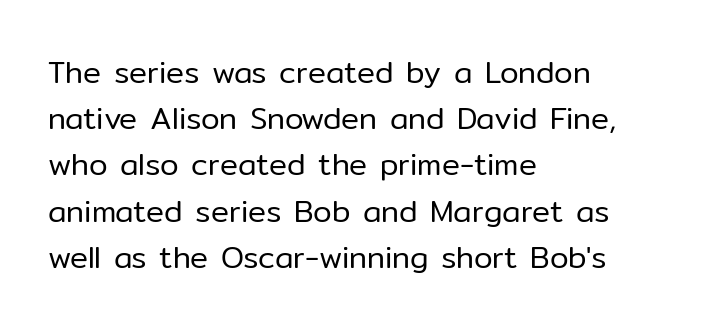
The image shows 30 px regular-weight sans-serif type, upright; set left-aligned, normal line spacing (1.54x), normal letter spacing, not underlined; low stroke contrast and a medium x-height.
